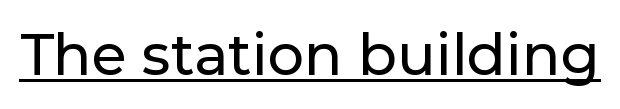
{"serif": "no", "italic": "no", "width": "normal", "stroke_contrast": "low", "x_height": "medium", "monospaced": "no", "underline": "yes", "letter_spacing": "normal", "letter_spacing_em": 0.0, "glyph_px": 57}
